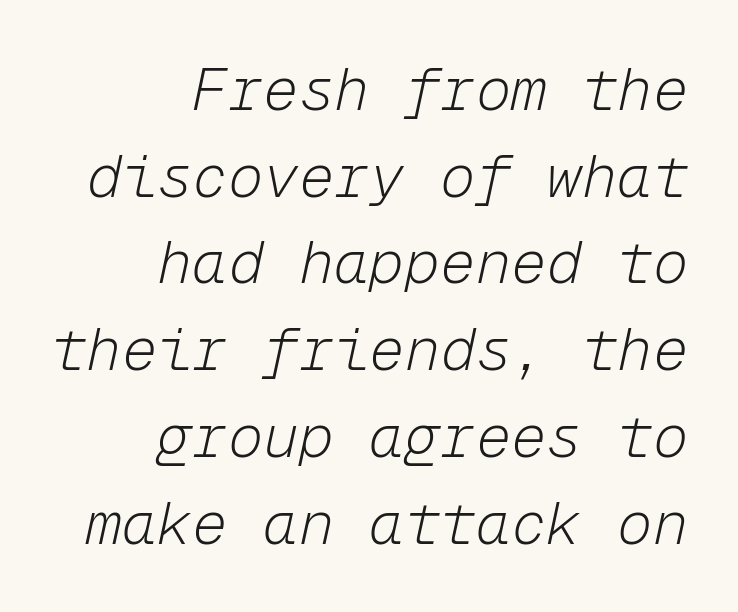
Q: Is the text bold? A: No.
Q: Is the text italic (slanted)? A: Yes, it leans right by about 12 degrees.
Q: Is the text underlined? A: No.
Q: How is the paragraph aligned? A: Right-aligned.
Q: Is the spacing between letters normal or unusually wide? A: Normal.
Q: Is the spacing between lines tight, normal or loose? A: Normal.
Q: Width (condensed, normal, or wide)? A: Normal.
Q: Stroke contrast? A: Low.
Q: x-height? A: Medium.
Q: Monospaced? A: Yes.
